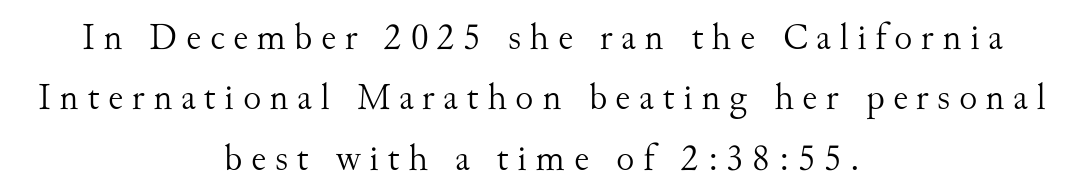
{"serif": "yes", "italic": "no", "bold": "no", "weight": "light", "width": "normal", "stroke_contrast": "medium", "x_height": "small", "monospaced": "no", "underline": "no", "align": "center", "line_spacing": "normal", "line_spacing_ratio": 1.59, "letter_spacing": "wide", "letter_spacing_em": 0.22, "glyph_px": 38}
